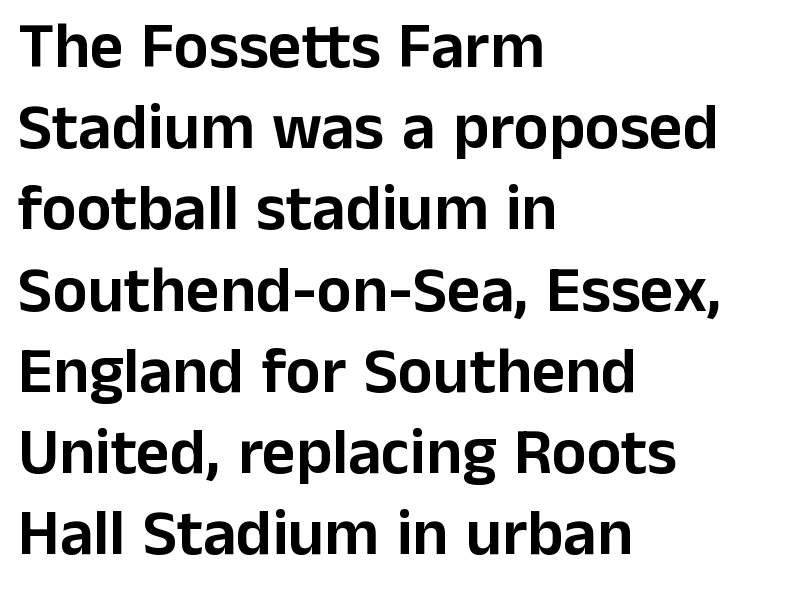
A typesetter would call this leading conventional body-copy spacing. Do the characters align in a grid? No, the font is proportional. Horizontally, the lines are justified to the leading edge only. Tracking value appears to be zero — textbook default spacing.
